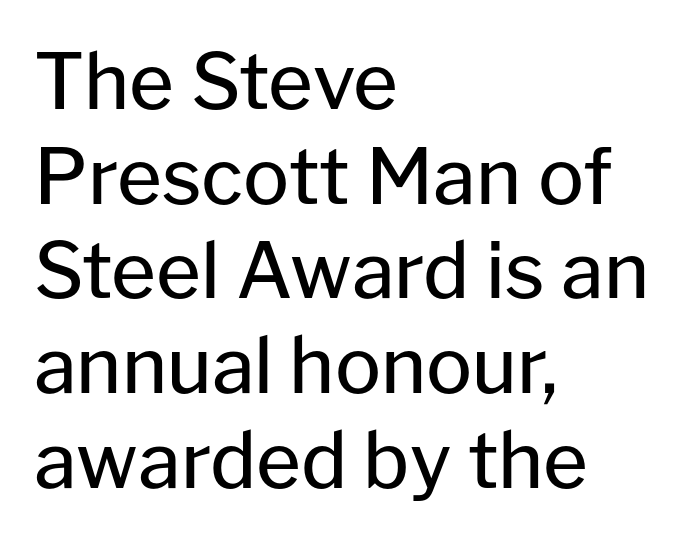
Q: Is the text bold? A: No.
Q: Is the text italic (slanted)? A: No, it is upright.
Q: Is the typeface a serif or a sans-serif typeface? A: Sans-serif.
Q: Is the text underlined? A: No.
Q: How is the paragraph aligned? A: Left-aligned.
Q: Is the spacing between letters normal or unusually wide? A: Normal.
Q: Width (condensed, normal, or wide)? A: Normal.
Q: Stroke contrast? A: Low.
Q: x-height? A: Medium.
Q: Monospaced? A: No.
